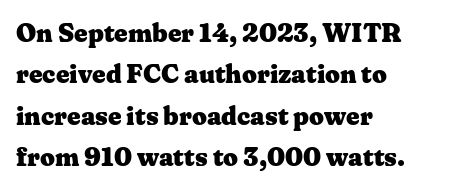
The image shows 26 px bold type, upright; set left-aligned, normal line spacing (1.59x), normal letter spacing, not underlined.
